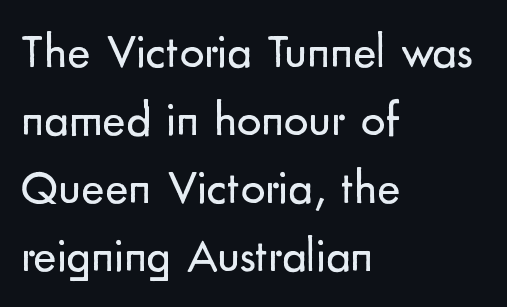
Leftover space on each line is placed entirely after the last word. The letters advance in unequal steps, a hallmark of proportional type. Default kerning and tracking; the words read as compact shapes. What's the leading like? Ordinary, nothing unusual. You can tell from the bare stems that sans-serif type was used. The typeface has the unassuming heft of standard copy or less.
